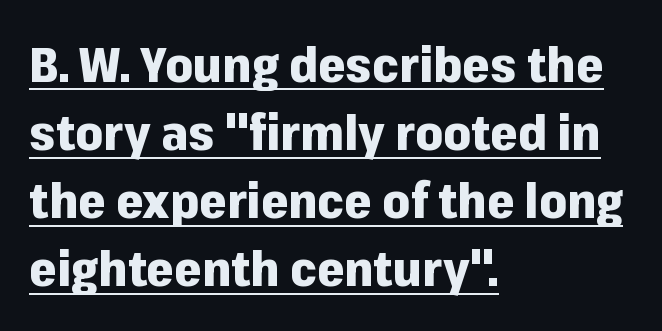
{"serif": "no", "italic": "no", "bold": "yes", "weight": "heavy", "width": "normal", "stroke_contrast": "low", "x_height": "medium", "monospaced": "no", "underline": "yes", "align": "left", "line_spacing": "normal", "line_spacing_ratio": 1.39, "letter_spacing": "normal", "letter_spacing_em": 0.0, "glyph_px": 49}
